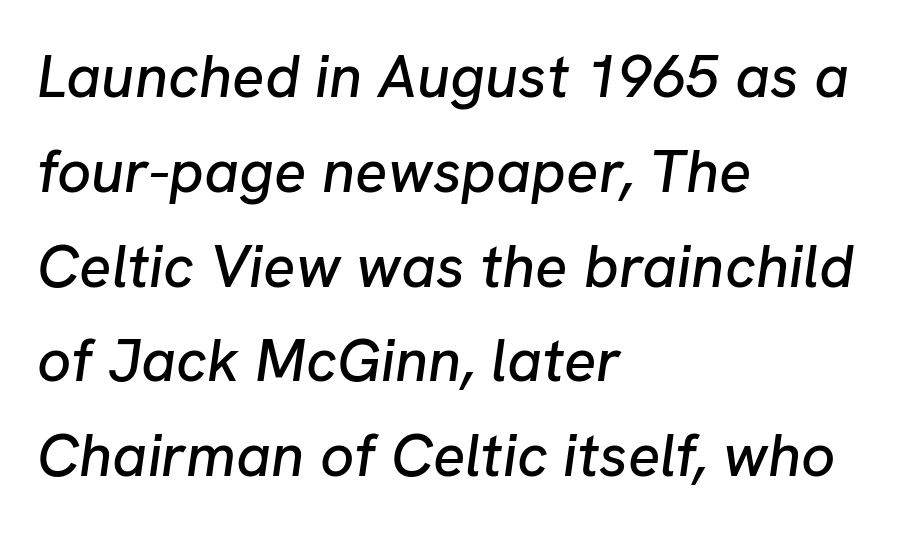
The typography opts for an oblique posture over an upright one. Leading matches the norm, producing a regular column. Varying glyph widths throughout — classic text-font behaviour. Descenders hang freely into open space. These lines stack with their left ends in a neat column.
